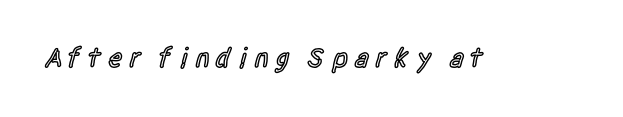
{"serif": "no", "bold": "semi", "weight": "semibold", "width": "condensed", "x_height": "large", "monospaced": "no", "underline": "no", "letter_spacing": "wide", "letter_spacing_em": 0.21, "glyph_px": 28}
